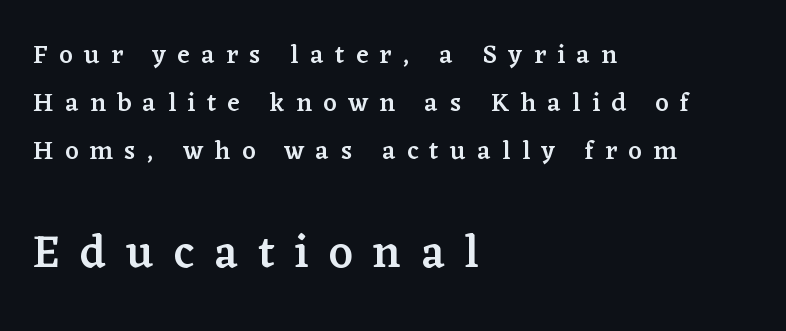
{"serif": "yes", "italic": "no", "bold": "semi", "weight": "semibold", "width": "normal", "stroke_contrast": "low", "x_height": "medium", "monospaced": "no", "underline": "no", "align": "left", "line_spacing_ratio": 1.85, "letter_spacing": "wide", "letter_spacing_em": 0.44, "larger_block": "second", "size_ratio": 1.77, "glyph_px": 46}
